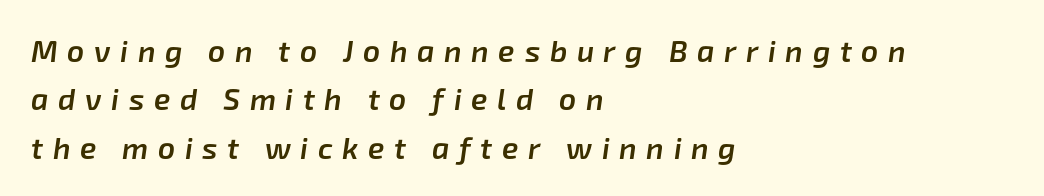
The space between consecutive lines is moderate. These words are printed semibold, heavier than regular yet not bold. Does the lettering tilt? It does — this is italic. The foot of each line stays bare and open.
